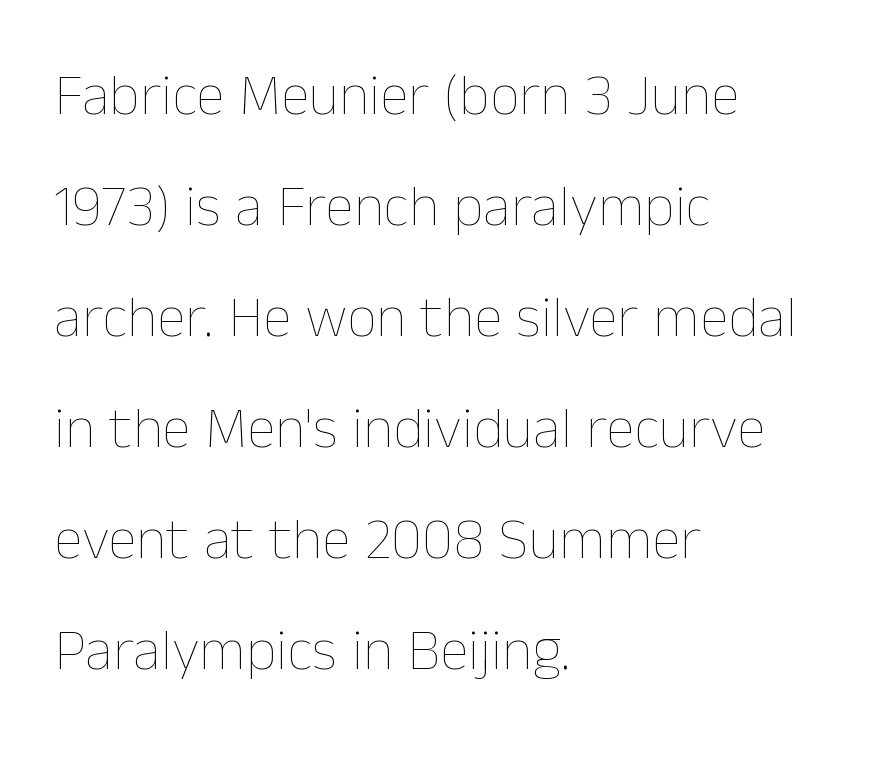
{"italic": "no", "bold": "no", "weight": "thin", "width": "normal", "stroke_contrast": "low", "x_height": "medium", "monospaced": "no", "underline": "no", "align": "left", "line_spacing_ratio": 1.88, "letter_spacing": "normal", "letter_spacing_em": 0.0, "glyph_px": 59}
